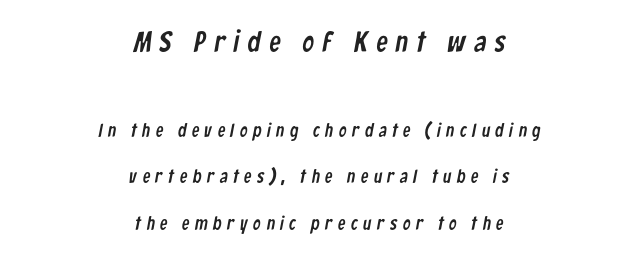
Q: Is the typeface a serif or a sans-serif typeface? A: Sans-serif.
Q: Is the text underlined? A: No.
Q: How is the paragraph aligned? A: Centered.
Q: Is the spacing between letters normal or unusually wide? A: Unusually wide.
Q: Is the spacing between lines tight, normal or loose? A: Loose.
Q: Which block of text is set in a larger size, the first (top) or the second (bottom)? A: The first (top) one.
Q: Width (condensed, normal, or wide)? A: Condensed.
Q: Stroke contrast? A: Low.
Q: x-height? A: Medium.
Q: Monospaced? A: No.
